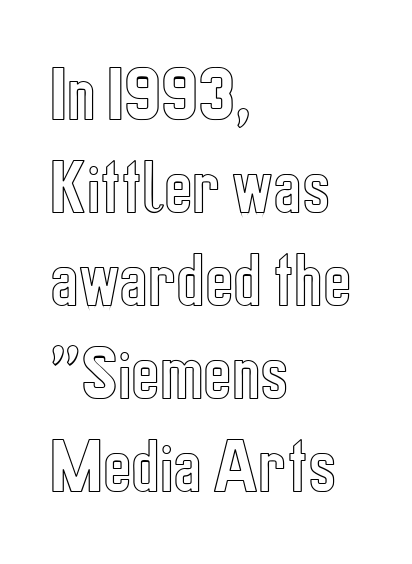
Q: Is the text italic (slanted)? A: No, it is upright.
Q: Is the text underlined? A: No.
Q: How is the paragraph aligned? A: Left-aligned.
Q: Is the spacing between letters normal or unusually wide? A: Normal.
Q: Is the spacing between lines tight, normal or loose? A: Normal.
Q: Width (condensed, normal, or wide)? A: Condensed.
Q: x-height? A: Medium.
Q: Monospaced? A: No.
